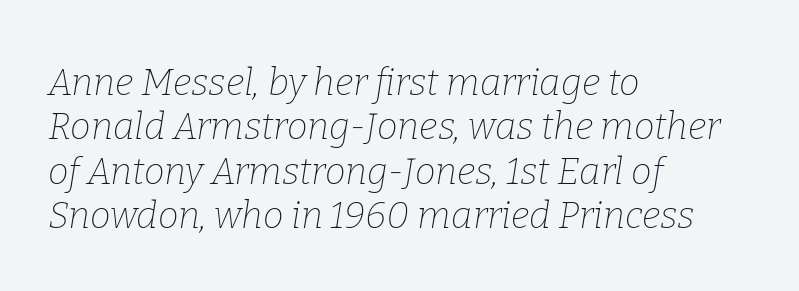
The image shows 37 px thin serif type, italic (leaning right); set left-aligned, line spacing 1.2x, normal letter spacing, not underlined; low stroke contrast and a medium x-height.
